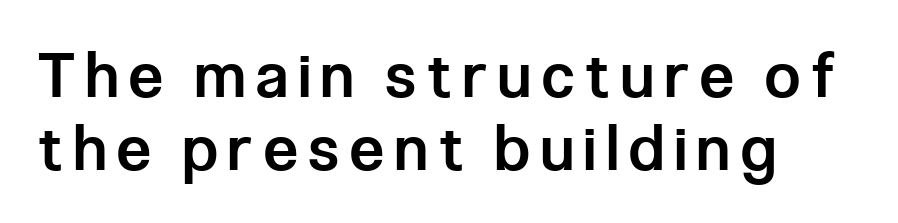
Q: Is the text bold? A: Semi-bold.
Q: Is the text italic (slanted)? A: No, it is upright.
Q: Is the typeface a serif or a sans-serif typeface? A: Sans-serif.
Q: Is the text underlined? A: No.
Q: How is the paragraph aligned? A: Left-aligned.
Q: Width (condensed, normal, or wide)? A: Condensed.
Q: Stroke contrast? A: Low.
Q: x-height? A: Medium.
Q: Monospaced? A: No.
